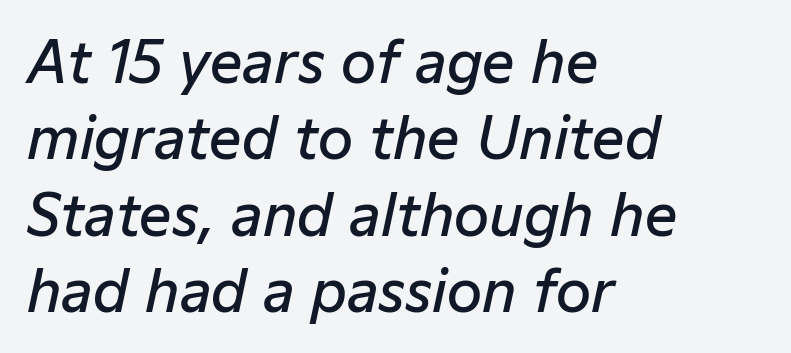
The image shows 57 px semibold type, italic (leaning right); set left-aligned, normal line spacing (1.34x), normal letter spacing, not underlined; low stroke contrast and a medium x-height.
